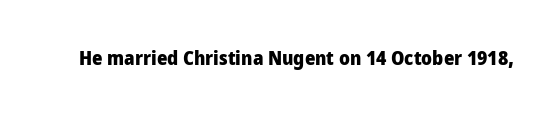
The rendering keeps characters at their native spacing. Underlining? Definitely not there. Nope, not italic — everything's standing straight. Set as a true bold cut, around the 700 mark.
